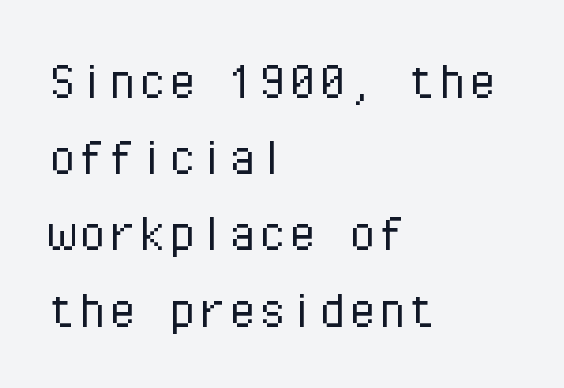
{"serif": "no", "italic": "no", "bold": "no", "weight": "light", "width": "normal", "stroke_contrast": "low", "x_height": "medium", "monospaced": "yes", "underline": "no", "align": "left", "line_spacing": "normal", "line_spacing_ratio": 1.27, "letter_spacing": "normal", "letter_spacing_em": 0.0, "glyph_px": 60}
